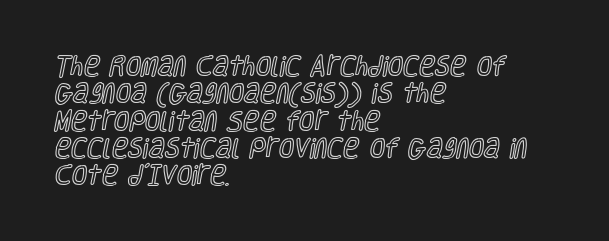
The image shows 22 px text type; set left-aligned, line spacing 1.24x, normal letter spacing, not underlined.
